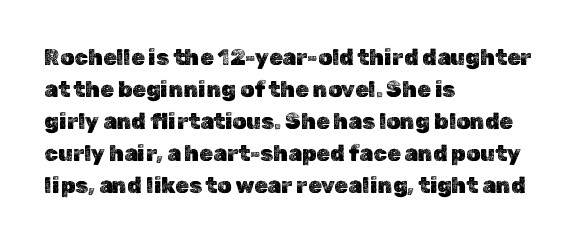
These lines were composed using upright roman letters. If you drew a ruler down the left edge, every line would touch it. In terms of leading, this rendering sits right in the middle. These lines keep a tight, regular rhythm from letter to letter. The glyphs are unaccompanied by any horizontal stroke below them.
